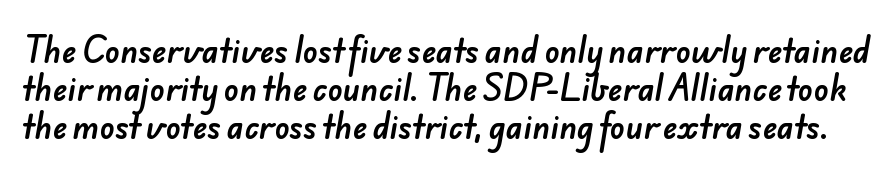
The image shows 31 px sans-serif type; set line spacing 1.22x, normal letter spacing, not underlined; low stroke contrast and a small x-height.
